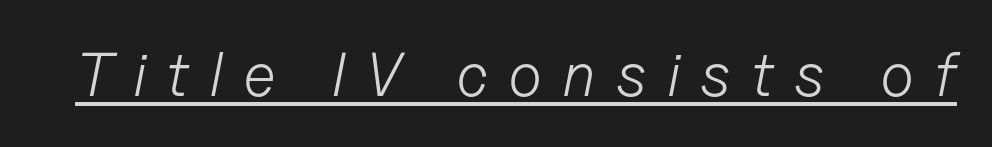
The image shows 62 px light type, italic (leaning right); set unusually wide letter spacing (+0.32 em), underlined; low stroke contrast and a medium x-height.
